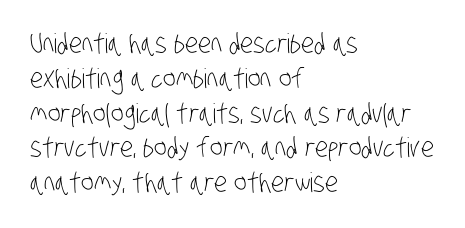
The image shows 27 px text type; set left-aligned, normal line spacing (1.29x), normal letter spacing, not underlined.
